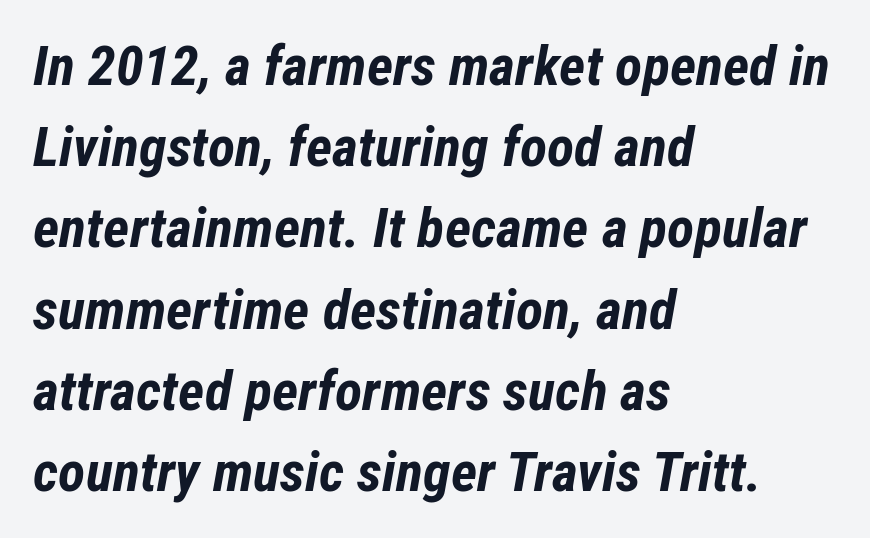
The image shows 56 px bold, condensed type, italic (leaning right); set left-aligned, normal line spacing (1.45x), normal letter spacing, not underlined; low stroke contrast and a medium x-height.
